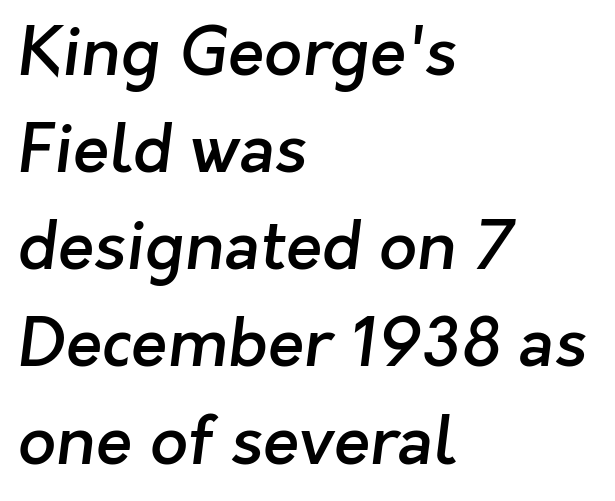
Q: Is the text bold? A: Semi-bold.
Q: Is the typeface a serif or a sans-serif typeface? A: Sans-serif.
Q: Is the text underlined? A: No.
Q: How is the paragraph aligned? A: Left-aligned.
Q: Is the spacing between letters normal or unusually wide? A: Normal.
Q: Is the spacing between lines tight, normal or loose? A: Normal.
Q: Width (condensed, normal, or wide)? A: Normal.
Q: Stroke contrast? A: Low.
Q: x-height? A: Medium.
Q: Monospaced? A: No.
